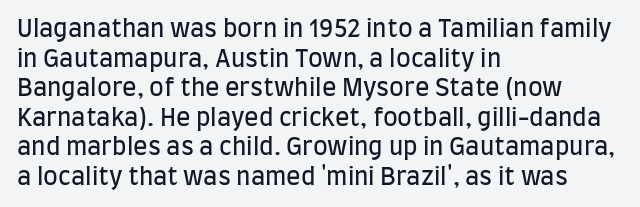
Words appear dense and cohesive because spacing is normal. Stem width sits at or under what a default text font uses. Honestly, there is no underline to notice here at all. The lettering stays uniformly vertical, giving the passage a roman look.
